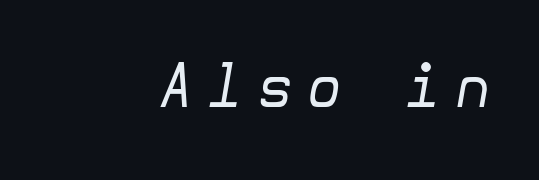
Q: Is the text bold? A: No.
Q: Is the text italic (slanted)? A: Yes, it leans right by about 10 degrees.
Q: Is the text underlined? A: No.
Q: Is the spacing between letters normal or unusually wide? A: Unusually wide.
Q: Width (condensed, normal, or wide)? A: Normal.
Q: Stroke contrast? A: Low.
Q: x-height? A: Medium.
